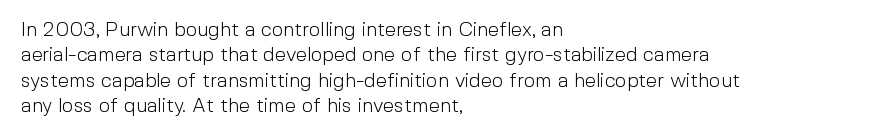
Q: Is the text bold? A: No.
Q: Is the text italic (slanted)? A: No, it is upright.
Q: Is the text underlined? A: No.
Q: How is the paragraph aligned? A: Left-aligned.
Q: Is the spacing between letters normal or unusually wide? A: Normal.
Q: Is the spacing between lines tight, normal or loose? A: Normal.
